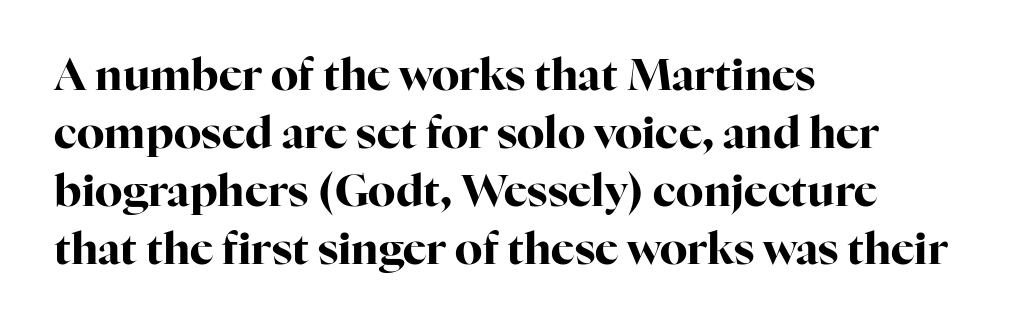
{"serif": "yes", "italic": "no", "bold": "yes", "weight": "bold", "width": "normal", "stroke_contrast": "high", "x_height": "medium", "monospaced": "no", "underline": "no", "align": "left", "line_spacing": "normal", "line_spacing_ratio": 1.32, "letter_spacing": "normal", "letter_spacing_em": 0.0, "glyph_px": 44}
